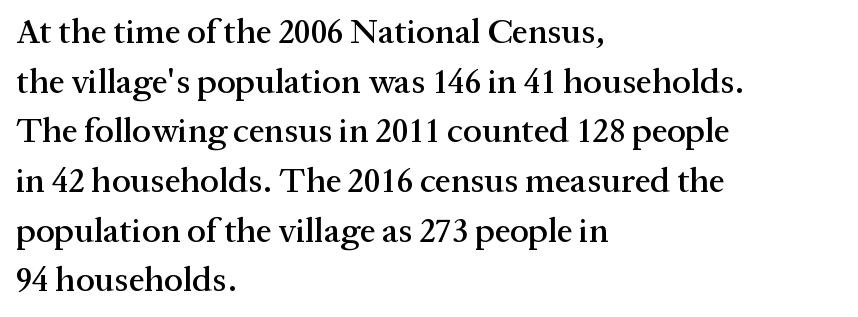
Quick note: underline off. Tracking here is standard; glyphs follow each other at the usual distance. A typesetter would call this proportional, since set widths differ per character. You can tell it's not italic because the verticals are truly vertical.
